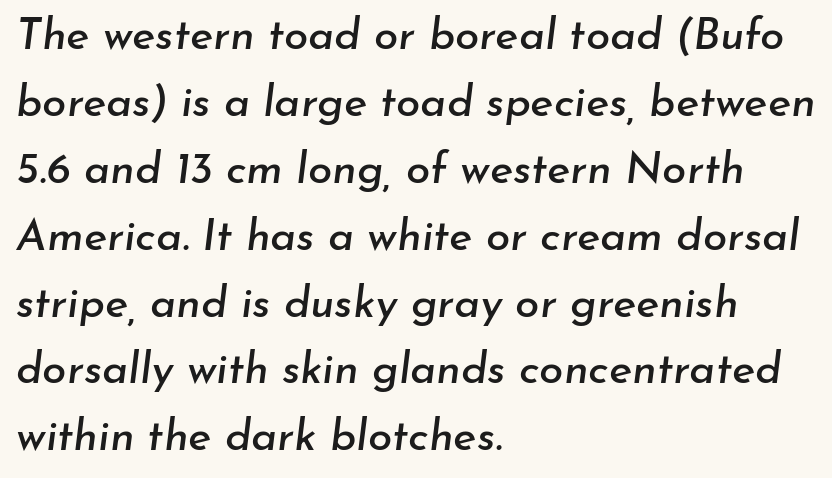
{"italic": "yes", "lean": "right", "slant_degrees": 7, "width": "normal", "stroke_contrast": "low", "x_height": "small", "monospaced": "no", "underline": "no", "align": "left", "line_spacing": "normal", "line_spacing_ratio": 1.52, "letter_spacing": "normal", "letter_spacing_em": 0.0, "glyph_px": 44}
